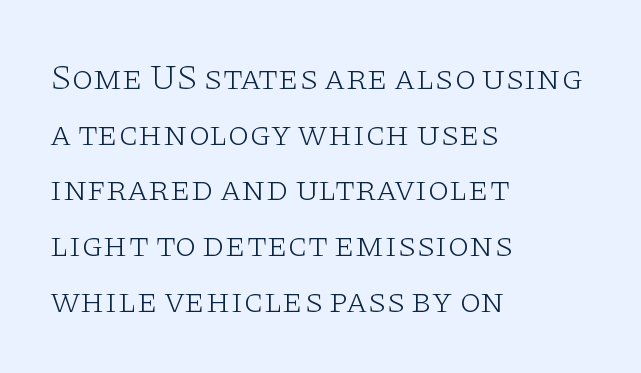
Counters stay open thanks to moderate or lighter strokes. A typesetter would call this proportional, since set widths differ per character. These lines are set flush left with a ragged right edge. Vertical spacing — default.
